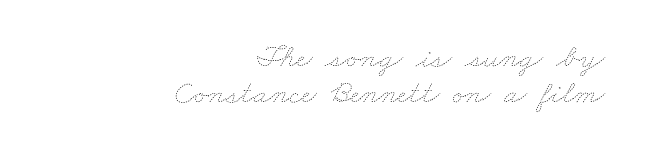
The image shows 33 px thin, wide type; set right-aligned, tight line spacing (1.1x), normal letter spacing, not underlined; low stroke contrast and a small x-height.
